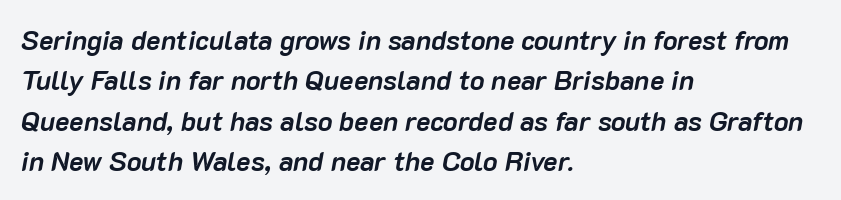
{"italic": "yes", "lean": "right", "slant_degrees": 10, "bold": "yes", "underline": "no", "align": "left", "line_spacing": "normal", "line_spacing_ratio": 1.5, "letter_spacing": "normal", "letter_spacing_em": 0.0, "glyph_px": 27}
